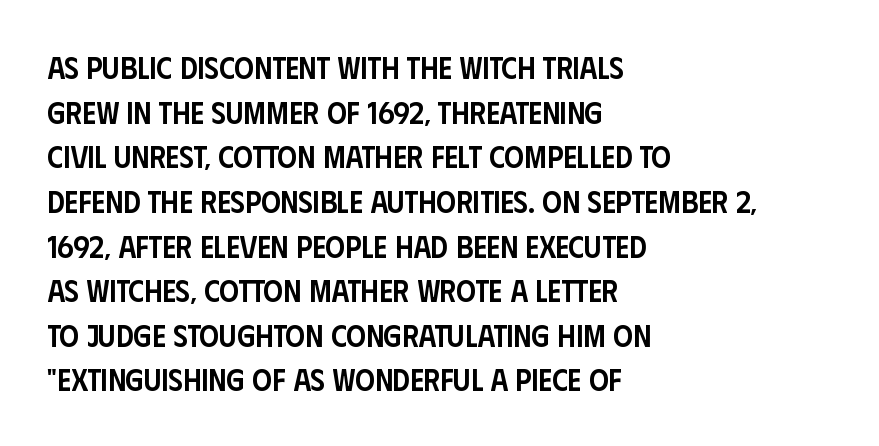
The image shows 31 px semibold, condensed sans-serif type, upright; set left-aligned, normal line spacing (1.44x), normal letter spacing, not underlined; low stroke contrast and a large x-height.
